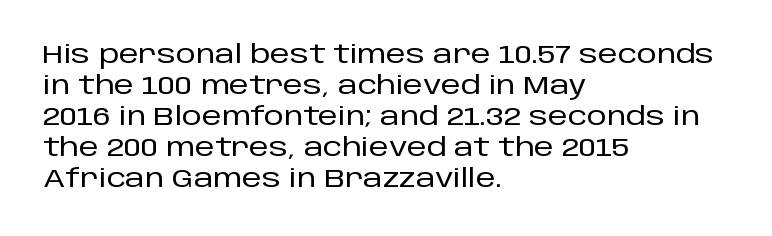
Clear beneath every line of the passage. Is the block centered? No — it sits flush against the left margin. Observe the ordinary spacing: letters are neighbours, not strangers. The letters stand upright; this is a roman face.
